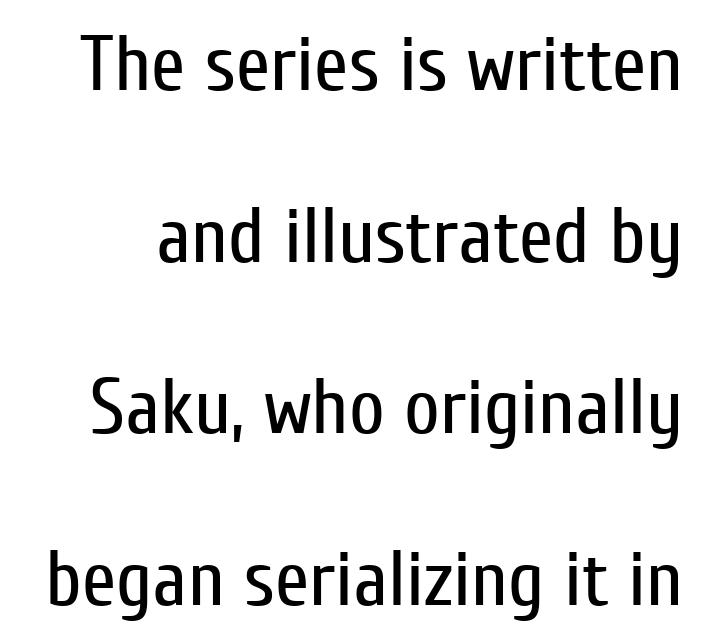
The image shows 78 px regular-weight, condensed sans-serif type, upright; set loose line spacing (2.2x), normal letter spacing, not underlined; low stroke contrast and a medium x-height.
